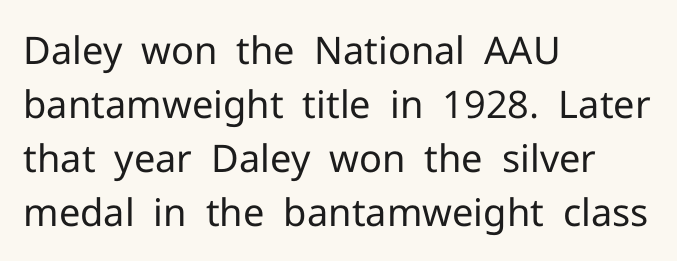
Q: Is the text bold? A: No.
Q: Is the text italic (slanted)? A: No, it is upright.
Q: Is the typeface a serif or a sans-serif typeface? A: Sans-serif.
Q: Is the text underlined? A: No.
Q: How is the paragraph aligned? A: Left-aligned.
Q: Is the spacing between letters normal or unusually wide? A: Normal.
Q: Is the spacing between lines tight, normal or loose? A: Normal.
Q: Width (condensed, normal, or wide)? A: Normal.
Q: Stroke contrast? A: Low.
Q: x-height? A: Medium.
Q: Monospaced? A: No.
